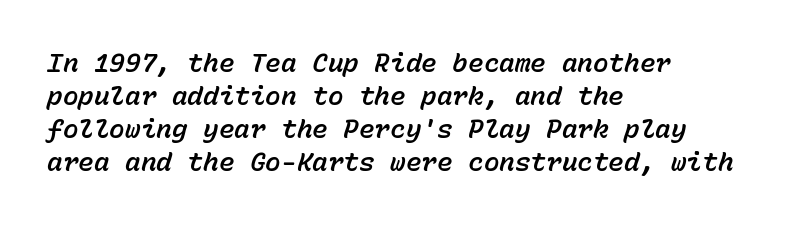
Q: Is the text italic (slanted)? A: Yes, it leans right by about 15 degrees.
Q: Is the text underlined? A: No.
Q: How is the paragraph aligned? A: Left-aligned.
Q: Is the spacing between letters normal or unusually wide? A: Normal.
Q: Is the spacing between lines tight, normal or loose? A: Normal.
